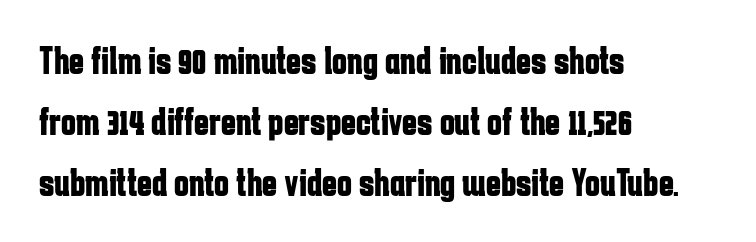
The image shows 40 px bold, condensed sans-serif type, upright; set left-aligned, normal line spacing (1.52x), normal letter spacing, not underlined; low stroke contrast and a medium x-height.
